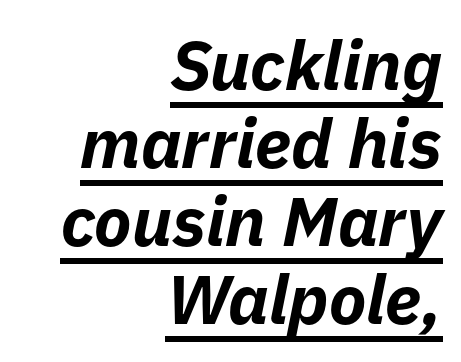
{"italic": "yes", "lean": "right", "slant_degrees": 11, "bold": "yes", "weight": "bold", "width": "normal", "stroke_contrast": "low", "x_height": "medium", "monospaced": "no", "underline": "yes", "align": "right", "line_spacing": "tight", "line_spacing_ratio": 1.13, "letter_spacing": "normal", "letter_spacing_em": 0.0, "glyph_px": 69}
